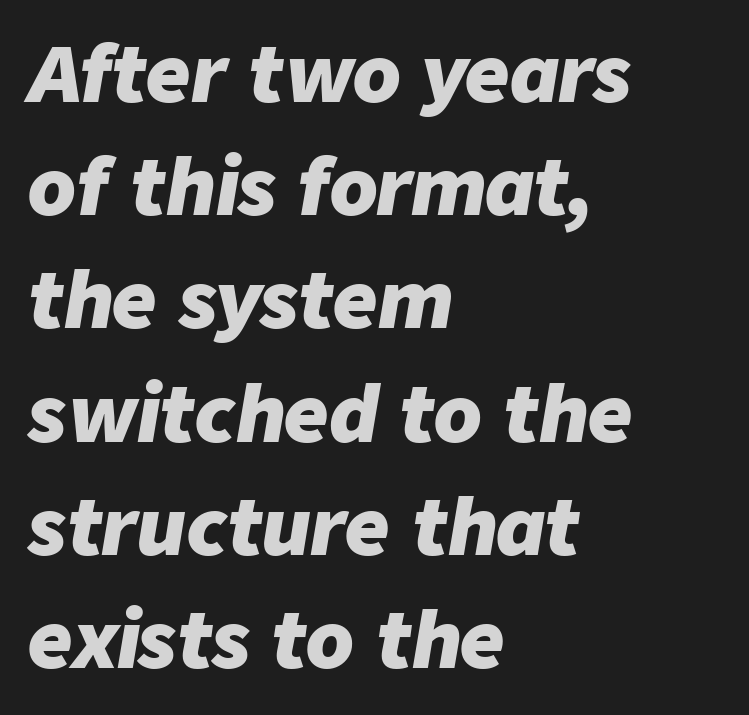
Think of a printed novel: that variable character pitch is what you see here. What's the leading like? Ordinary, nothing unusual. This rendering leaves character spacing at its baseline value. In terms of weight, the rendering is a true, heavy bold. Slanted lettering throughout. Letters rest on an invisible, unmarked baseline.
